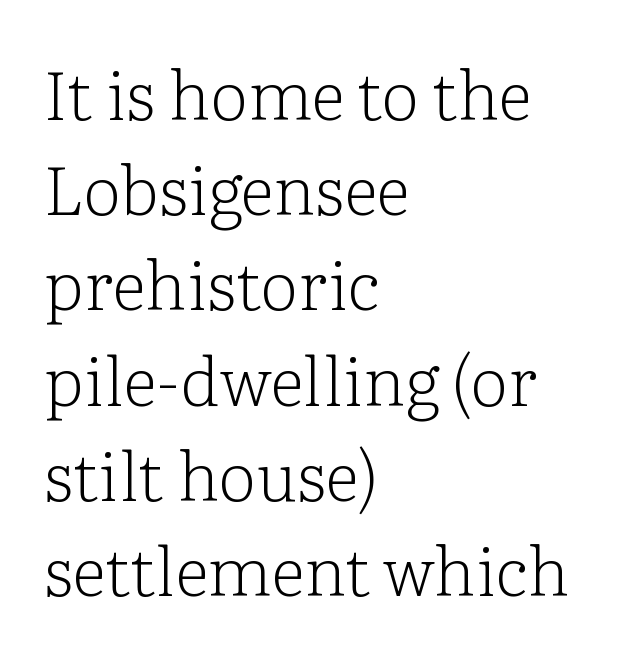
Normally led — the rows are evenly, conventionally spaced. Look at the tracking — it's just the regular setting, nothing added. Line starts are locked; line ends wander. Type style note: has serifs. The specimen reads as upright at a glance. Is the stroke heavy? The answer is a plain regular-or-lighter.
